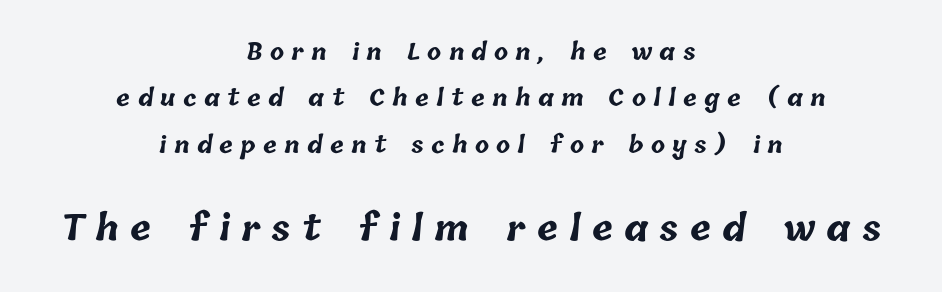
{"bold": "yes", "weight": "bold", "width": "normal", "stroke_contrast": "low", "x_height": "medium", "monospaced": "no", "underline": "no", "align": "center", "line_spacing": "loose", "line_spacing_ratio": 2.02, "letter_spacing": "wide", "letter_spacing_em": 0.32, "larger_block": "second", "size_ratio": 1.52, "glyph_px": 35}
